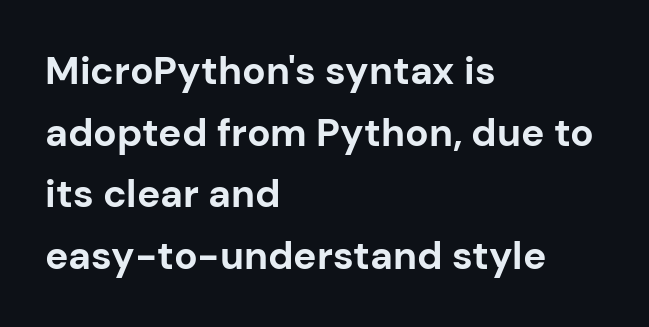
In terms of letterspacing, this is plain default setting. These lines are composed in type without serifs. Normally led — the rows are evenly, conventionally spaced. The face used here has the dense, thick strokes of a bold.
